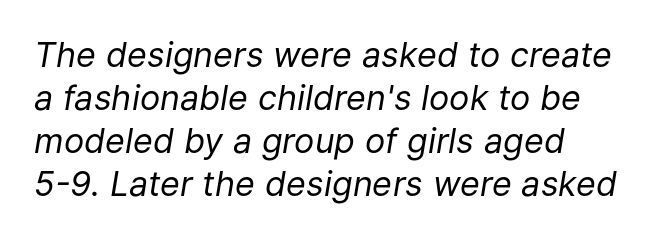
The image shows 34 px regular-weight type, italic (leaning right); set normal line spacing (1.26x), normal letter spacing, not underlined; low stroke contrast and a medium x-height.
